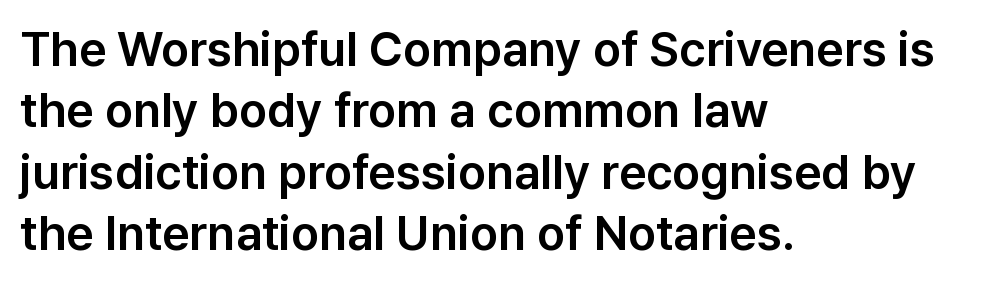
{"serif": "no", "italic": "no", "width": "normal", "stroke_contrast": "low", "x_height": "medium", "monospaced": "no", "underline": "no", "align": "left", "line_spacing": "normal", "line_spacing_ratio": 1.28, "letter_spacing": "normal", "letter_spacing_em": 0.0, "glyph_px": 48}
